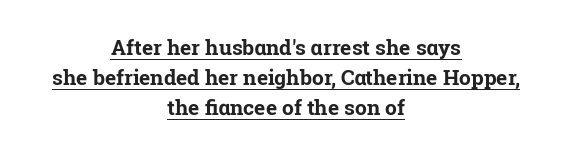
The image shows 21 px bold type, upright; set centered, normal line spacing (1.42x), normal letter spacing, underlined.
